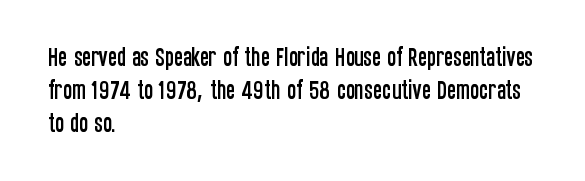
Q: Is the text italic (slanted)? A: No, it is upright.
Q: Is the text underlined? A: No.
Q: How is the paragraph aligned? A: Left-aligned.
Q: Is the spacing between letters normal or unusually wide? A: Normal.
Q: Is the spacing between lines tight, normal or loose? A: Normal.
